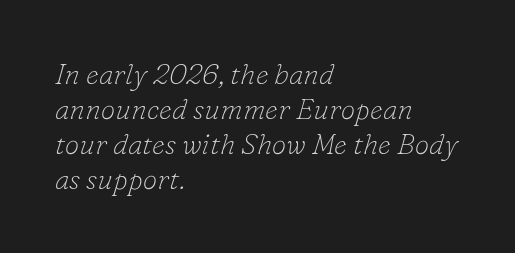
The face used here has a pronounced slope to its letters. Glyph-to-glyph distance matches everyday printed text. Character widths vary here, with narrow letters taking less room than wide ones. The lines are quadded left. Honestly, there is no underline to notice here at all. On a weight scale, this lands at 450 or below.
